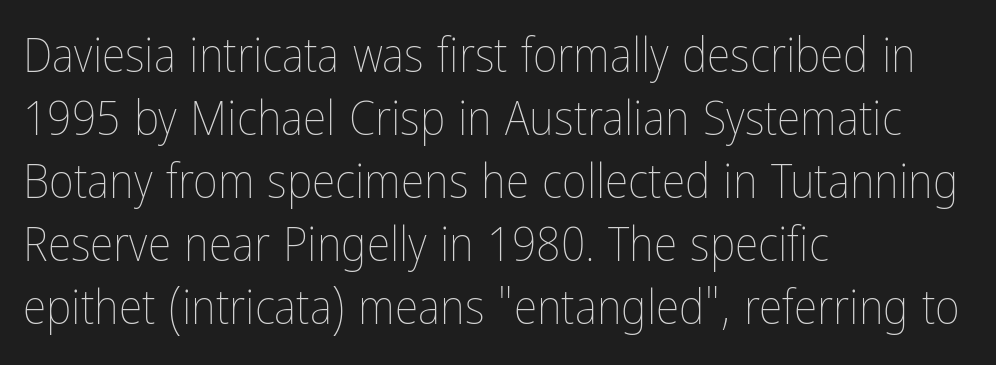
Words float on clear page, feet unadorned. The passage shown is typed in a proportional face where columns would drift. The lettering holds an erect, upright posture throughout. The letterforms sit shoulder to shoulder at normal distance. A light-to-regular cut is what we see here. In CSS terms this would be text-align: left.
